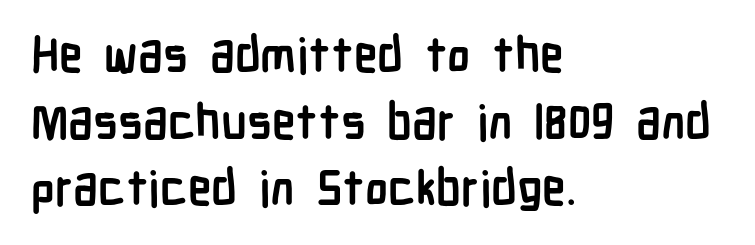
The image shows 48 px semibold, condensed sans-serif type, upright; set left-aligned, normal line spacing (1.39x), normal letter spacing, not underlined; low stroke contrast and a medium x-height.
